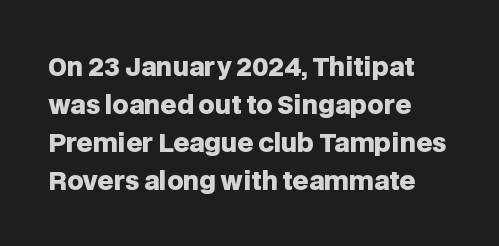
The image shows 25 px bold type, upright; set normal line spacing (1.52x), normal letter spacing, not underlined.
